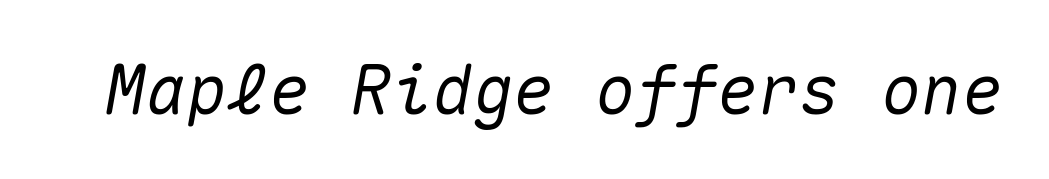
The image shows 68 px text type, italic (leaning right), monospaced; set normal letter spacing, not underlined; medium stroke contrast and a medium x-height.
